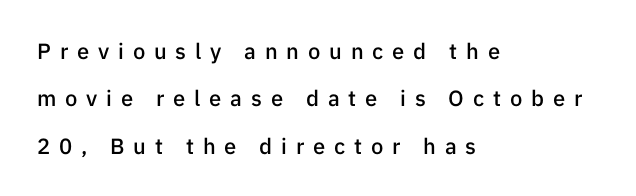
The image shows 22 px text type, upright; set left-aligned, loose line spacing (2.15x), unusually wide letter spacing (+0.4 em), not underlined.
